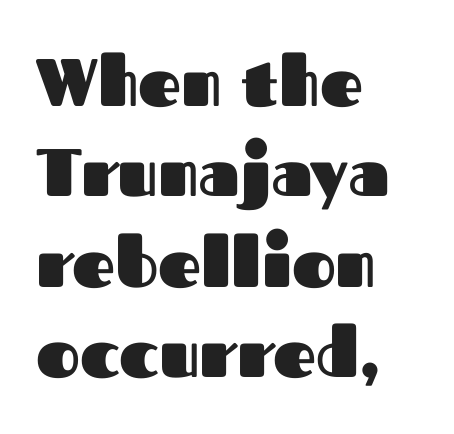
The letters advance in unequal steps, a hallmark of proportional type. Between one letter and the next there's only the usual sliver of space. The lines sit at an ordinary, default distance from one another. Check where the strokes stop: nothing finishes them off — pure sans.
